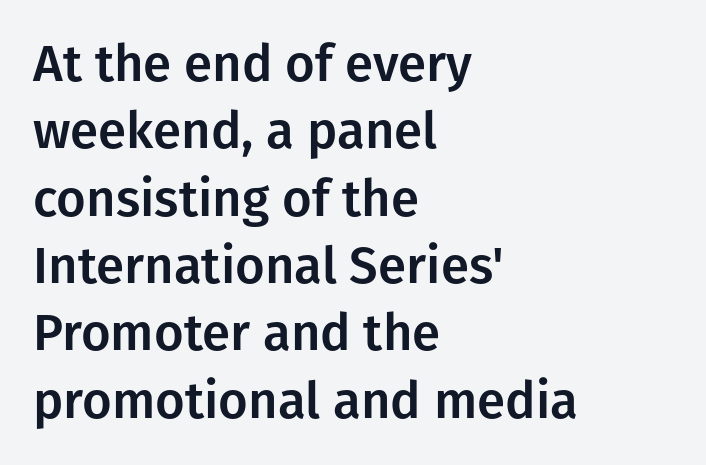
The image shows 51 px sans-serif type, upright; set left-aligned, normal line spacing (1.32x), normal letter spacing, not underlined; low stroke contrast and a medium x-height.
